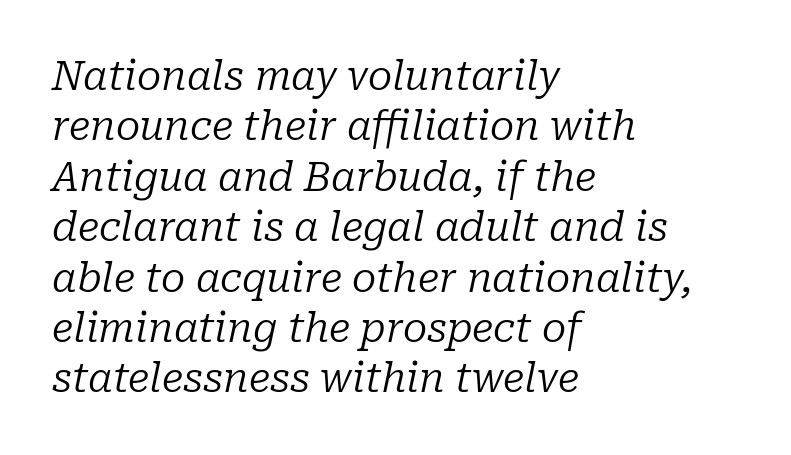
Q: Is the text bold? A: No.
Q: Is the text italic (slanted)? A: Yes, it leans right by about 10 degrees.
Q: Is the typeface a serif or a sans-serif typeface? A: Serif.
Q: Is the text underlined? A: No.
Q: How is the paragraph aligned? A: Left-aligned.
Q: Is the spacing between letters normal or unusually wide? A: Normal.
Q: Is the spacing between lines tight, normal or loose? A: Normal.
Q: Width (condensed, normal, or wide)? A: Normal.
Q: Stroke contrast? A: Low.
Q: x-height? A: Medium.
Q: Monospaced? A: No.
